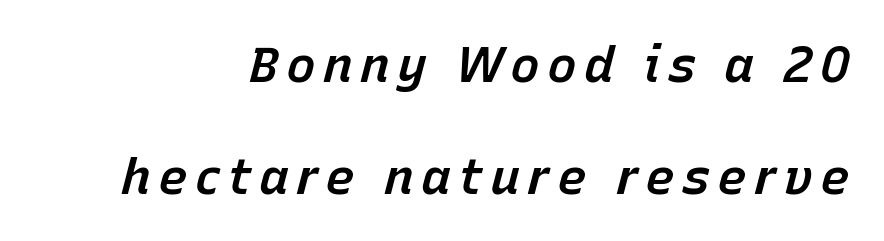
Q: Is the text bold? A: Semi-bold.
Q: Is the text italic (slanted)? A: Yes, it leans right by about 15 degrees.
Q: Is the text underlined? A: No.
Q: Is the spacing between lines tight, normal or loose? A: Loose.
Q: Width (condensed, normal, or wide)? A: Normal.
Q: Stroke contrast? A: Low.
Q: x-height? A: Medium.
Q: Monospaced? A: No.
